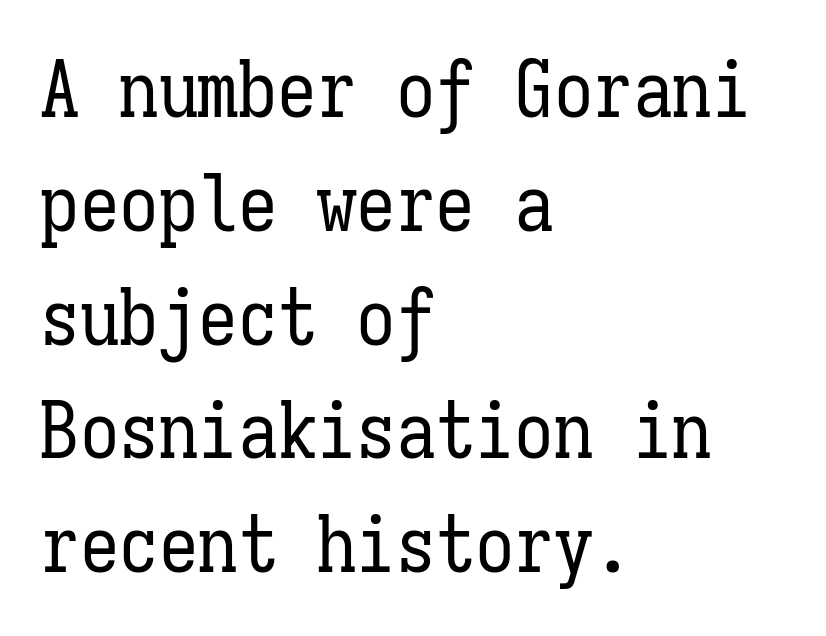
{"italic": "no", "bold": "no", "weight": "regular", "width": "condensed", "stroke_contrast": "low", "x_height": "medium", "monospaced": "yes", "underline": "no", "align": "left", "line_spacing": "normal", "line_spacing_ratio": 1.44, "letter_spacing": "normal", "letter_spacing_em": 0.0, "glyph_px": 79}
